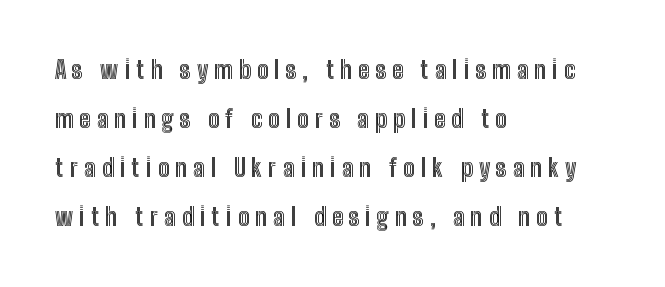
{"italic": "no", "underline": "no", "align": "left", "line_spacing": "loose", "line_spacing_ratio": 2.04, "letter_spacing": "wide", "letter_spacing_em": 0.25, "glyph_px": 24}
